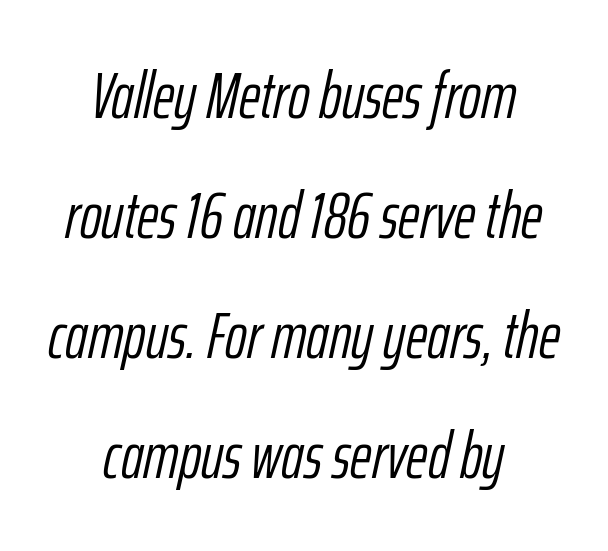
Heft: none added — not bold. The rendering uses natural spacing where letterforms have individual widths. In CSS terms this would be text-align: center. The axis of the letterforms is tilted away from vertical. Standard letterfit; no display-style spreading of the glyphs. The space directly below the letters is spotless.
